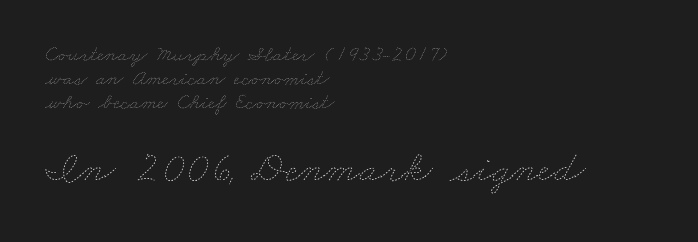
If you measured baseline to baseline, you'd find a short distance. The face used here is rendered with its standard letterfit. The passage shown is not bold in any degree. Where is the straight margin? On the left.
